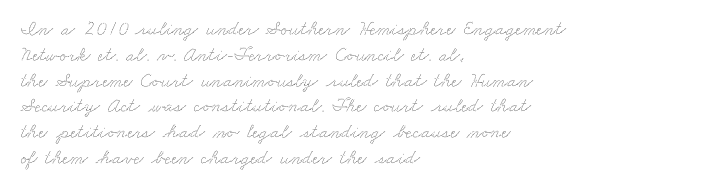
{"underline": "no", "align": "left", "line_spacing": "normal", "line_spacing_ratio": 1.29, "letter_spacing": "normal", "letter_spacing_em": 0.0, "glyph_px": 20}
